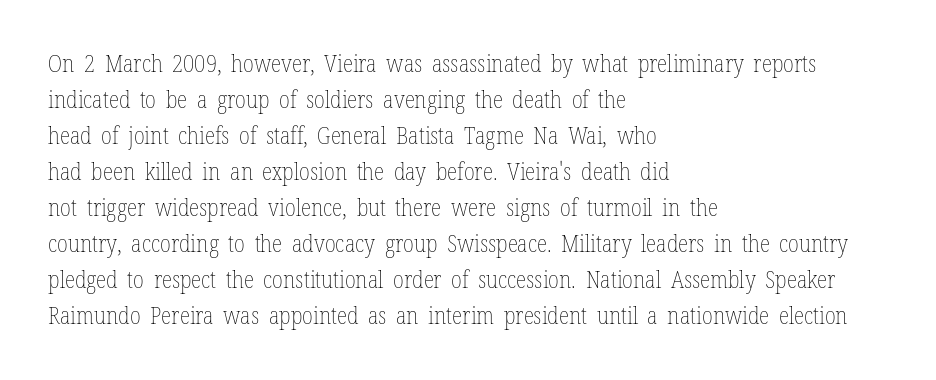
The image shows 24 px text type, upright; set left-aligned, normal line spacing (1.5x), normal letter spacing, not underlined.
